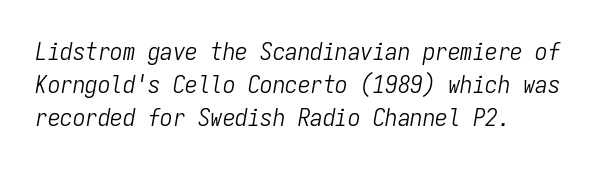
Successive baselines arrive at the customary interval. Looking at the ascenders, they clearly lean. Typeset ragged right — the left edge is the straight one. Has an underline been added? It has not. Here the glyphs are tracked normally, forming tight word shapes.
